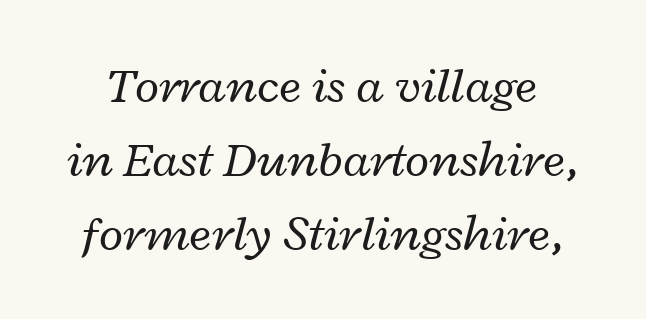
Q: Is the text bold? A: No.
Q: Is the text italic (slanted)? A: Yes, it leans right by about 12 degrees.
Q: Is the text underlined? A: No.
Q: Is the spacing between letters normal or unusually wide? A: Normal.
Q: Is the spacing between lines tight, normal or loose? A: Normal.
Q: Width (condensed, normal, or wide)? A: Wide.
Q: Stroke contrast? A: Low.
Q: x-height? A: Medium.
Q: Monospaced? A: No.
